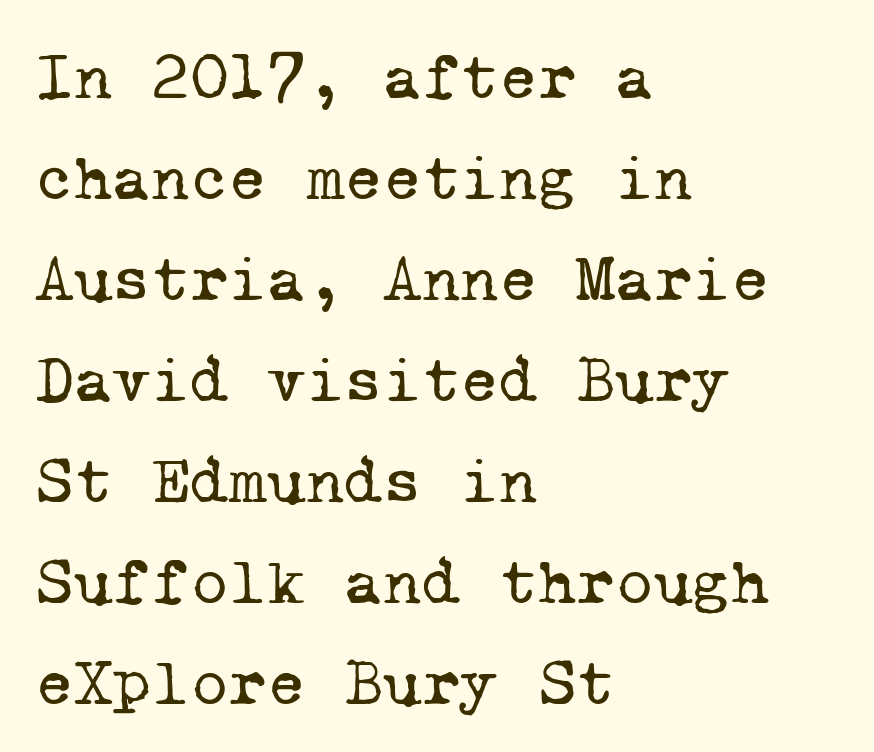
{"serif": "yes", "bold": "no", "weight": "regular", "width": "normal", "stroke_contrast": "low", "x_height": "medium", "monospaced": "yes", "underline": "no", "align": "left", "line_spacing": "normal", "line_spacing_ratio": 1.53, "letter_spacing": "normal", "letter_spacing_em": 0.0, "glyph_px": 66}
